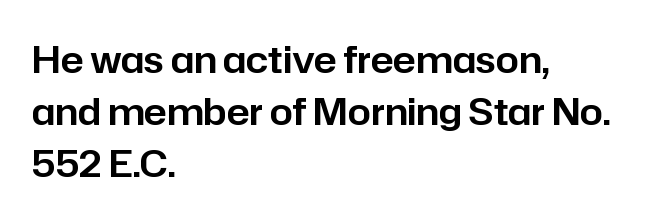
{"serif": "no", "italic": "no", "width": "normal", "stroke_contrast": "low", "x_height": "medium", "monospaced": "no", "underline": "no", "align": "left", "line_spacing": "normal", "line_spacing_ratio": 1.4, "letter_spacing": "normal", "letter_spacing_em": 0.0, "glyph_px": 37}
